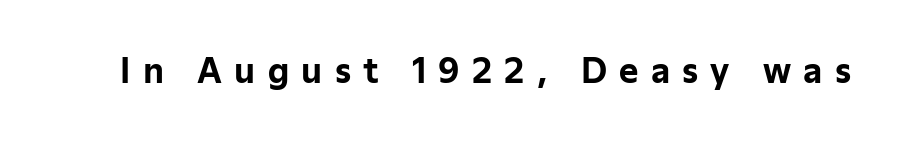
The font's upright variant was chosen for this text. Any mark beneath the type? The region is blank. The rendering uses natural spacing where letterforms have individual widths. Short note: letters widely spaced.
